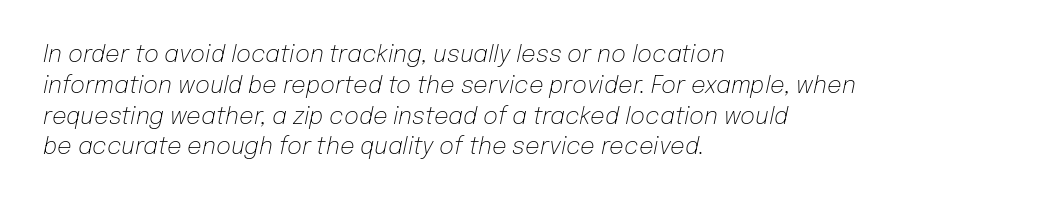
Q: Is the text bold? A: No.
Q: Is the text italic (slanted)? A: Yes, it leans right by about 12 degrees.
Q: Is the text underlined? A: No.
Q: How is the paragraph aligned? A: Left-aligned.
Q: Is the spacing between letters normal or unusually wide? A: Normal.
Q: Is the spacing between lines tight, normal or loose? A: Normal.
